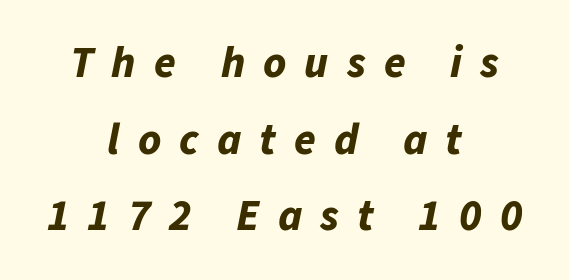
In terms of letterspacing, this is a distinctly airy, spread setting. Compared with a flush-left layout, this one balances lines on the center instead. Style check: oblique. Anything drawn beneath the words? Only blank space. As a designer I'd log this as weight 700, bold.
